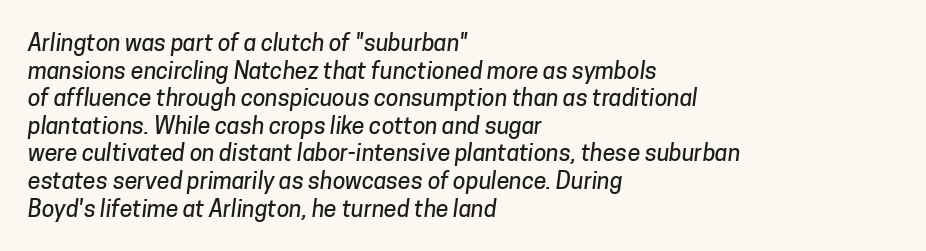
{"underline": "no", "align": "left", "line_spacing_ratio": 1.2, "letter_spacing": "normal", "letter_spacing_em": 0.0, "glyph_px": 23}
